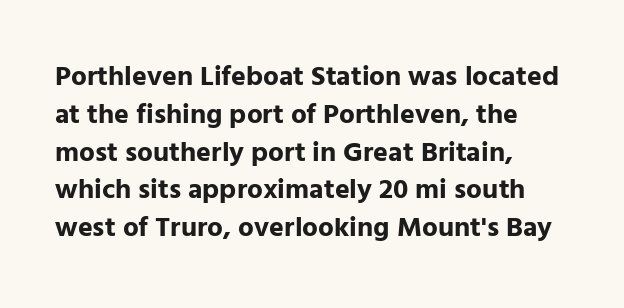
Line beginnings align vertically; line endings do not. You'd pick this weight for a headline — it's a proper bold. There is no visible air inserted between adjacent glyphs. Each row of text sits above clean, open space. The glyphs in this specimen are sans serif.
